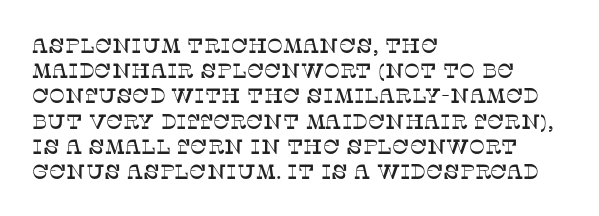
The image shows 21 px text type, upright; set left-aligned, line spacing 1.2x, normal letter spacing, not underlined.
